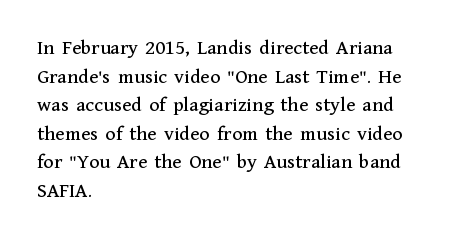
Q: Is the text italic (slanted)? A: No, it is upright.
Q: Is the text underlined? A: No.
Q: How is the paragraph aligned? A: Left-aligned.
Q: Is the spacing between letters normal or unusually wide? A: Normal.
Q: Is the spacing between lines tight, normal or loose? A: Normal.
